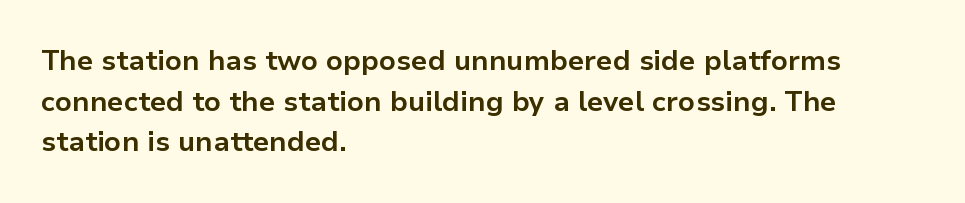
{"serif": "no", "italic": "no", "bold": "yes", "weight": "bold", "width": "normal", "stroke_contrast": "low", "x_height": "medium", "monospaced": "no", "underline": "no", "align": "left", "line_spacing": "normal", "line_spacing_ratio": 1.45, "letter_spacing": "normal", "letter_spacing_em": 0.0, "glyph_px": 28}
